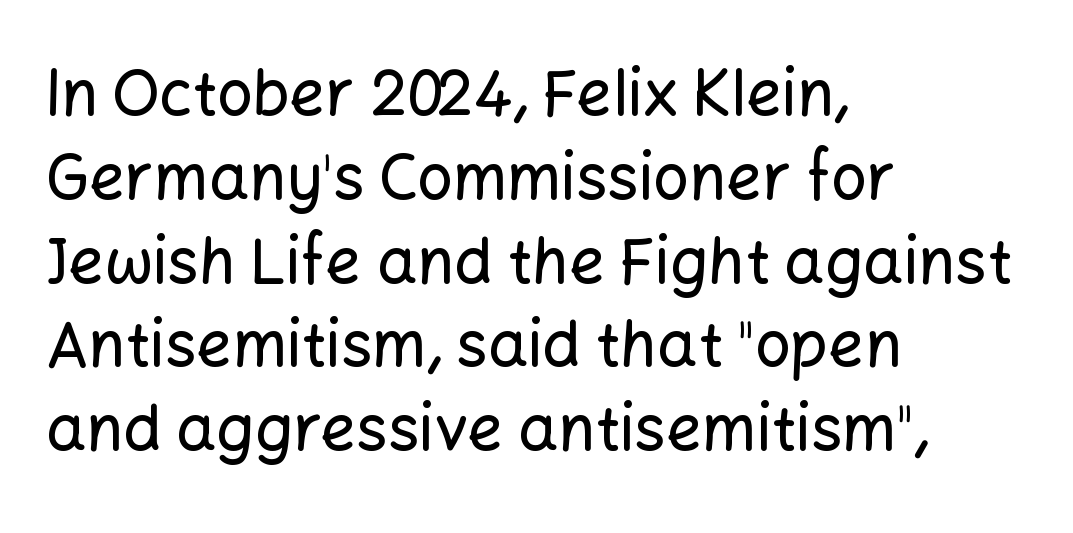
Each row of text sits above clean, open space. The face used here is proportionally spaced, like ordinary book or web type. Nobody touched the tracking dial on this one. The type sits square on the baseline with zero lean.
